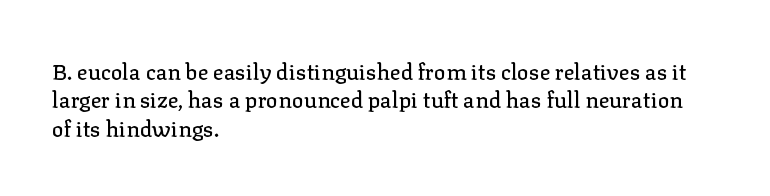
The image shows 22 px text type, upright; set left-aligned, normal line spacing (1.29x), normal letter spacing, not underlined.
